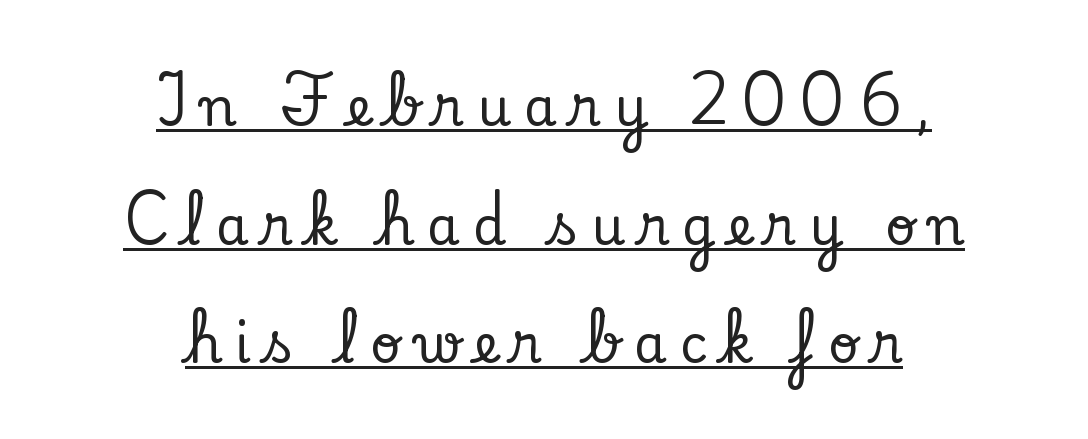
Q: Is the text italic (slanted)? A: No, it is upright.
Q: Is the typeface a serif or a sans-serif typeface? A: Serif.
Q: Is the text underlined? A: Yes.
Q: How is the paragraph aligned? A: Centered.
Q: Is the spacing between letters normal or unusually wide? A: Unusually wide.
Q: Is the spacing between lines tight, normal or loose? A: Loose.
Q: Width (condensed, normal, or wide)? A: Normal.
Q: Stroke contrast? A: Low.
Q: x-height? A: Small.
Q: Monospaced? A: No.
